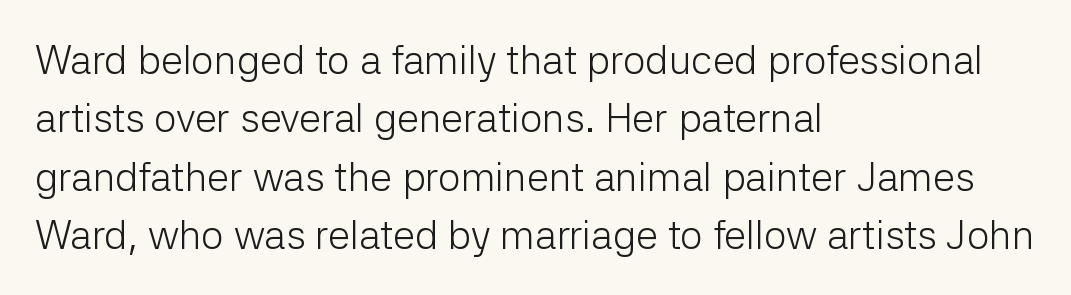
Q: Is the text bold? A: No.
Q: Is the text italic (slanted)? A: No, it is upright.
Q: Is the typeface a serif or a sans-serif typeface? A: Sans-serif.
Q: Is the text underlined? A: No.
Q: How is the paragraph aligned? A: Left-aligned.
Q: Is the spacing between letters normal or unusually wide? A: Normal.
Q: Is the spacing between lines tight, normal or loose? A: Normal.
Q: Width (condensed, normal, or wide)? A: Normal.
Q: Stroke contrast? A: Low.
Q: x-height? A: Medium.
Q: Monospaced? A: No.
